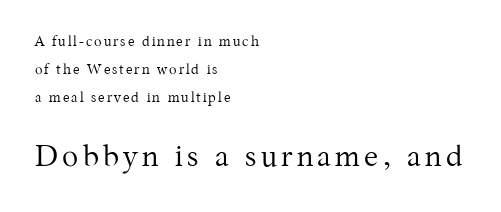
{"serif": "yes", "italic": "no", "bold": "no", "weight": "regular", "width": "normal", "stroke_contrast": "medium", "x_height": "medium", "monospaced": "no", "underline": "no", "align": "left", "line_spacing": "loose", "line_spacing_ratio": 2.01, "larger_block": "second", "size_ratio": 2.14, "glyph_px": 30}
